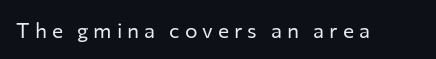
{"italic": "no", "bold": "no", "underline": "no", "letter_spacing": "wide", "letter_spacing_em": 0.24, "glyph_px": 21}
